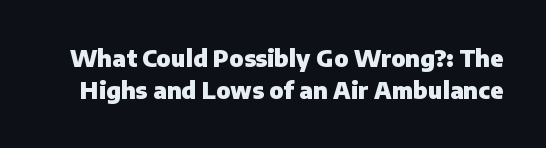
{"italic": "no", "bold": "yes", "underline": "no", "line_spacing": "normal", "line_spacing_ratio": 1.39, "letter_spacing": "normal", "letter_spacing_em": 0.0, "glyph_px": 23}
